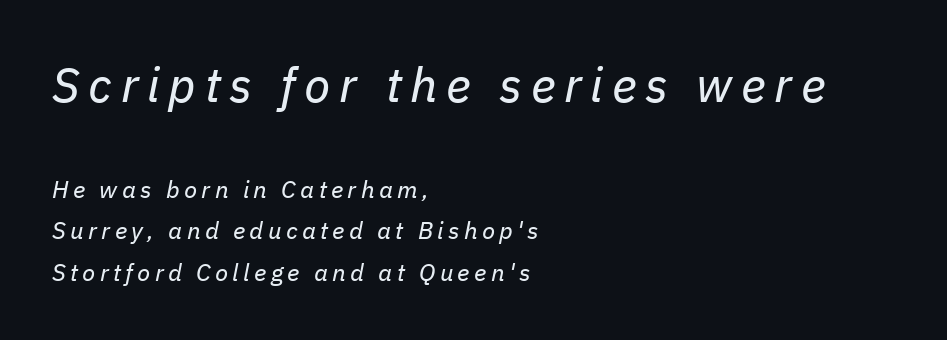
The image shows 48 px regular-weight type, italic (leaning right); set left-aligned, line spacing 1.72x, not underlined; the first (top) block is 2.0x larger; low stroke contrast and a medium x-height.
